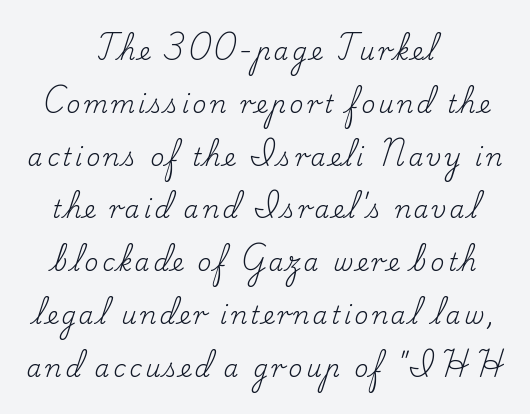
{"bold": "no", "underline": "no", "align": "center", "line_spacing": "loose", "line_spacing_ratio": 2.2, "glyph_px": 24}
